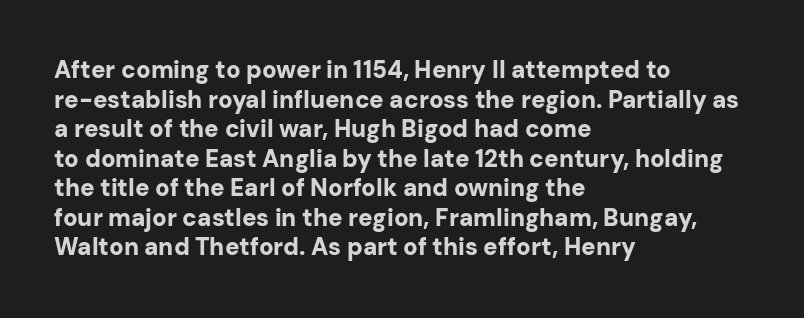
Q: Is the text bold? A: Yes.
Q: Is the text italic (slanted)? A: No, it is upright.
Q: Is the text underlined? A: No.
Q: How is the paragraph aligned? A: Left-aligned.
Q: Is the spacing between letters normal or unusually wide? A: Normal.
